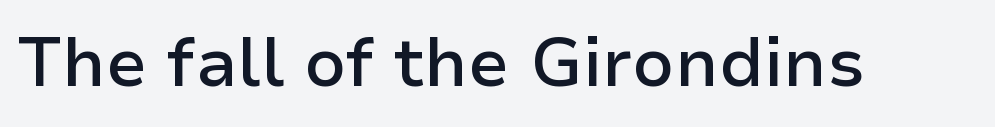
Q: Is the text bold? A: Semi-bold.
Q: Is the text italic (slanted)? A: No, it is upright.
Q: Is the typeface a serif or a sans-serif typeface? A: Sans-serif.
Q: Is the text underlined? A: No.
Q: Is the spacing between letters normal or unusually wide? A: Normal.
Q: Width (condensed, normal, or wide)? A: Normal.
Q: Stroke contrast? A: Low.
Q: x-height? A: Medium.
Q: Monospaced? A: No.
